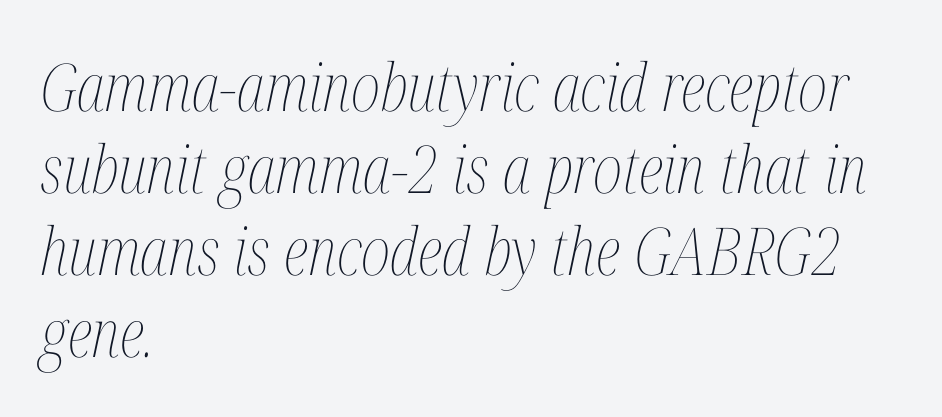
Q: Is the text bold? A: No.
Q: Is the text italic (slanted)? A: Yes, it leans right by about 12 degrees.
Q: Is the text underlined? A: No.
Q: How is the paragraph aligned? A: Left-aligned.
Q: Is the spacing between letters normal or unusually wide? A: Normal.
Q: Width (condensed, normal, or wide)? A: Condensed.
Q: Stroke contrast? A: Medium.
Q: x-height? A: Medium.
Q: Monospaced? A: No.
